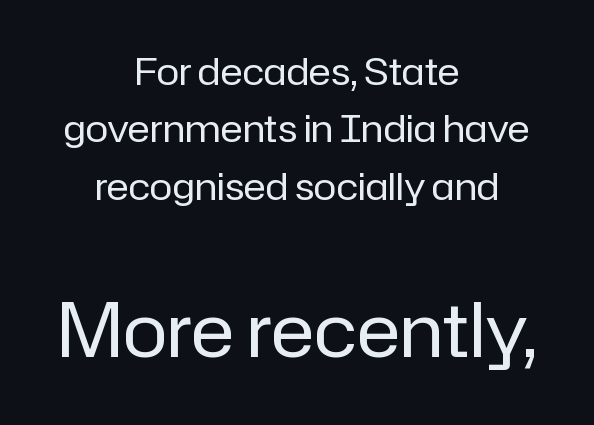
The image shows 75 px regular-weight sans-serif type, upright; set centered, normal line spacing (1.51x), normal letter spacing, not underlined; the second (bottom) block is 1.97x larger; low stroke contrast and a medium x-height.
